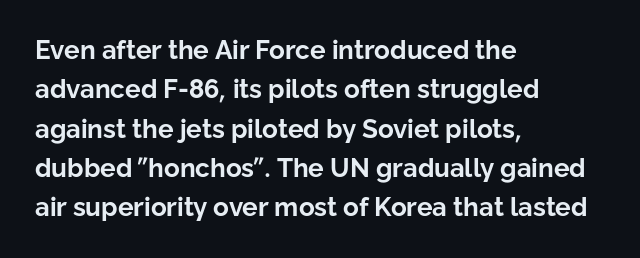
The image shows 26 px bold type, upright; set left-aligned, normal line spacing (1.51x), normal letter spacing, not underlined.
